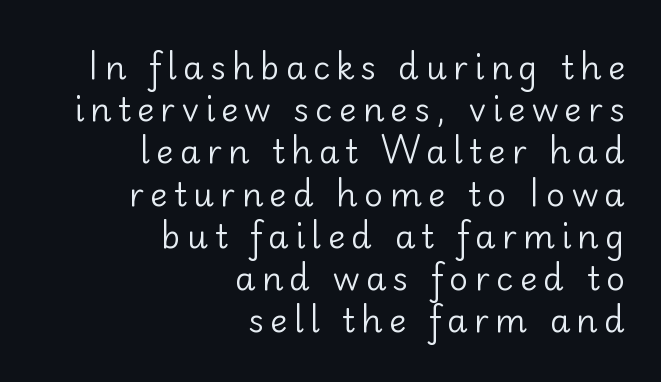
The image shows 33 px regular-weight sans-serif type, upright; set right-aligned, normal line spacing (1.28x), not underlined; low stroke contrast and a small x-height.
